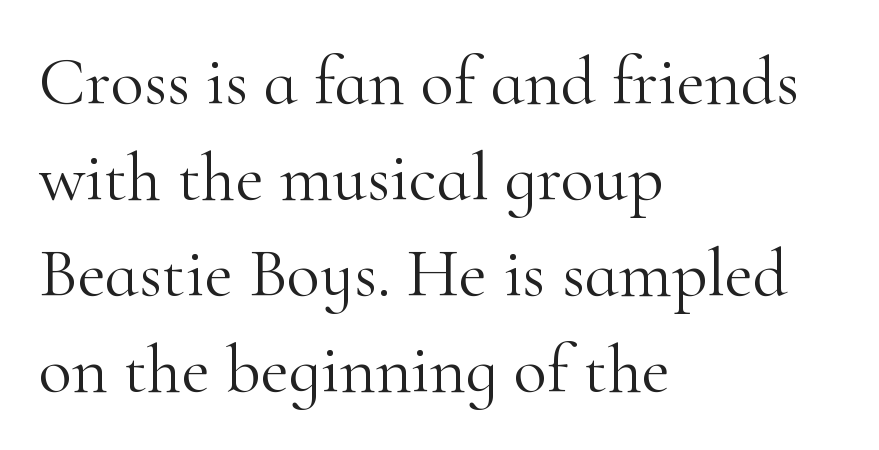
Q: Is the text bold? A: No.
Q: Is the text italic (slanted)? A: No, it is upright.
Q: Is the typeface a serif or a sans-serif typeface? A: Serif.
Q: Is the text underlined? A: No.
Q: How is the paragraph aligned? A: Left-aligned.
Q: Is the spacing between letters normal or unusually wide? A: Normal.
Q: Is the spacing between lines tight, normal or loose? A: Normal.
Q: Width (condensed, normal, or wide)? A: Normal.
Q: Stroke contrast? A: High.
Q: x-height? A: Small.
Q: Monospaced? A: No.
